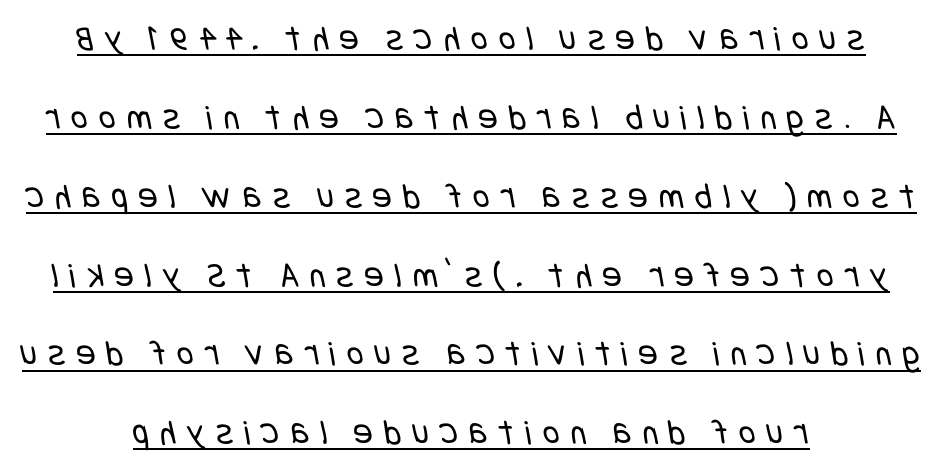
The weight tops out at a normal text grade. This is sans-serif lettering, the kind often seen on screens and signage. Compared with typical body copy, the letter spacing here is much looser. Caption: multi-line text, centered on the measure. Each new line begins a long way beneath the previous one.
